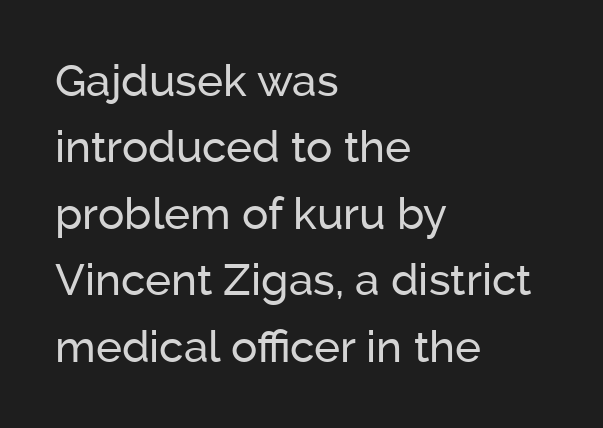
Q: Is the text italic (slanted)? A: No, it is upright.
Q: Is the typeface a serif or a sans-serif typeface? A: Sans-serif.
Q: Is the text underlined? A: No.
Q: How is the paragraph aligned? A: Left-aligned.
Q: Is the spacing between letters normal or unusually wide? A: Normal.
Q: Is the spacing between lines tight, normal or loose? A: Normal.
Q: Width (condensed, normal, or wide)? A: Normal.
Q: Stroke contrast? A: Low.
Q: x-height? A: Medium.
Q: Monospaced? A: No.
